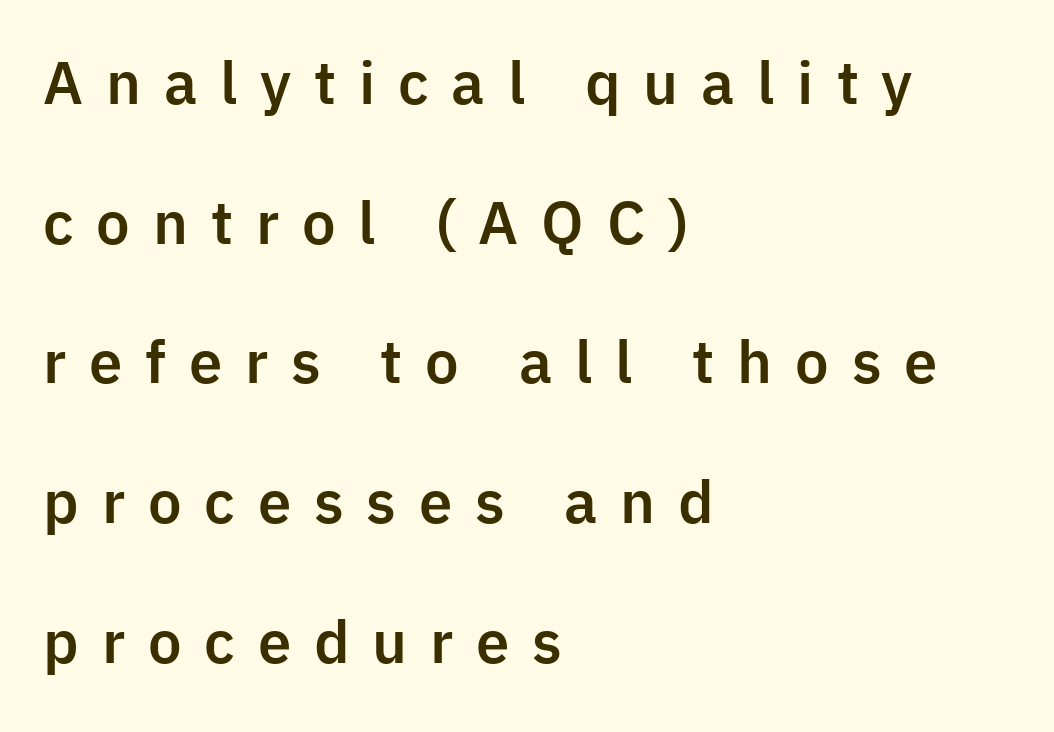
The image shows 57 px sans-serif type, upright; set left-aligned, loose line spacing (2.45x), unusually wide letter spacing (+0.4 em), not underlined; low stroke contrast and a medium x-height.
